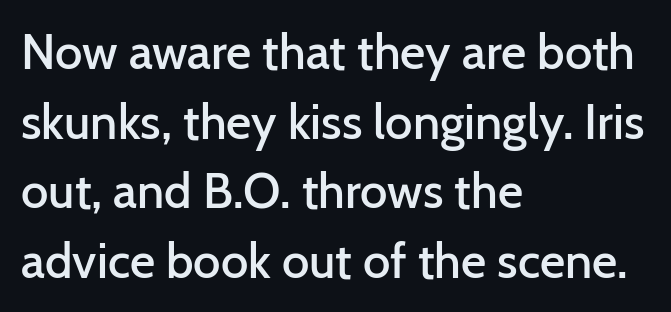
The image shows 49 px semibold sans-serif type, upright; set left-aligned, normal line spacing (1.42x), normal letter spacing, not underlined; low stroke contrast and a medium x-height.
